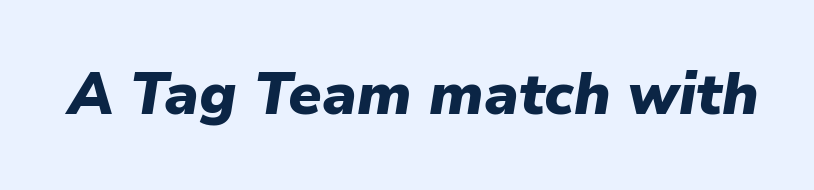
These lines were composed using italics. The gaps between neighbouring characters are ordinary and unremarkable. Descenders hang freely into open space. Character widths vary here, with narrow letters taking less room than wide ones. The strokes are fattened all the way to bold.
